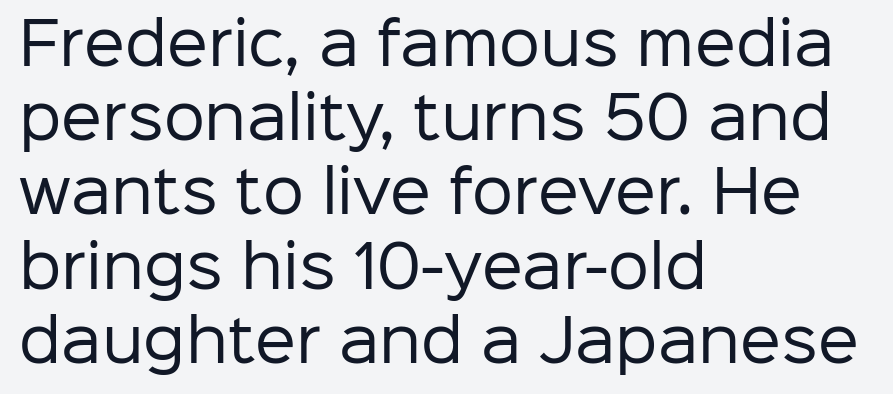
Compared with typical paragraphs, the rows here are spaced about the same. The line texture is even and compact thanks to regular tracking. Vertical strokes here are truly vertical. The passage shown is not underscored anywhere. Leftover space on each line is placed entirely after the last word. Each stroke keeps to a modest, everyday thickness or less.
